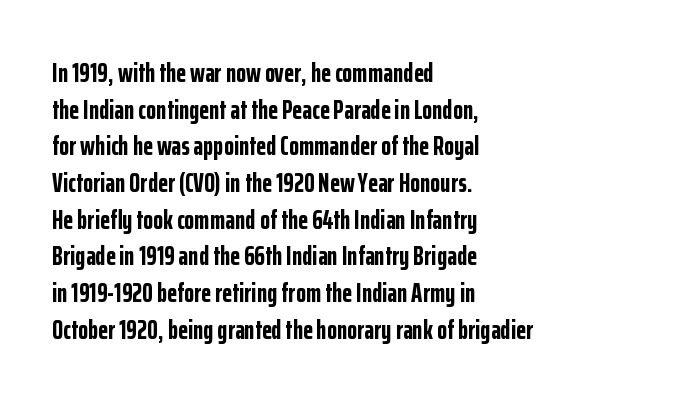
The image shows 26 px bold type, upright; set left-aligned, normal line spacing (1.41x), normal letter spacing, not underlined.
